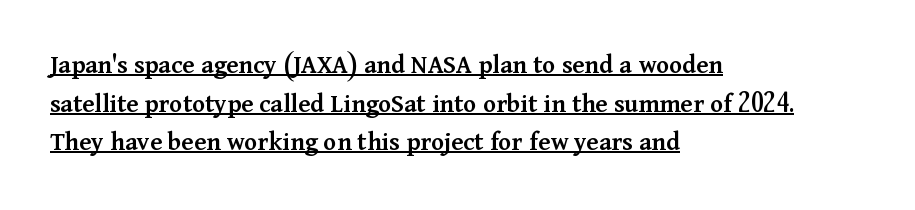
{"italic": "no", "bold": "semi", "underline": "yes", "align": "left", "line_spacing": "normal", "line_spacing_ratio": 1.43, "letter_spacing": "normal", "letter_spacing_em": 0.0, "glyph_px": 27}
